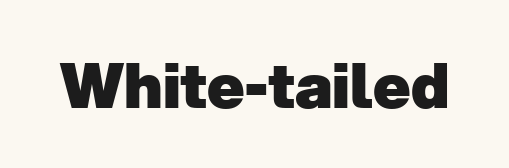
Q: Is the text bold? A: Yes.
Q: Is the typeface a serif or a sans-serif typeface? A: Sans-serif.
Q: Is the text underlined? A: No.
Q: Is the spacing between letters normal or unusually wide? A: Normal.
Q: Width (condensed, normal, or wide)? A: Normal.
Q: Stroke contrast? A: Low.
Q: x-height? A: Medium.
Q: Monospaced? A: No.
